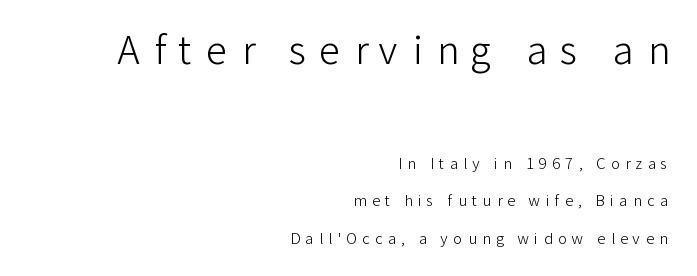
In this sample the first text group is rendered at the bigger scale. Observe the wide spacing: letters keep a clear distance from each other. Stems and bowls with no extra thickness — not bold. I'd call this a sans setting — the letters go barefoot.
